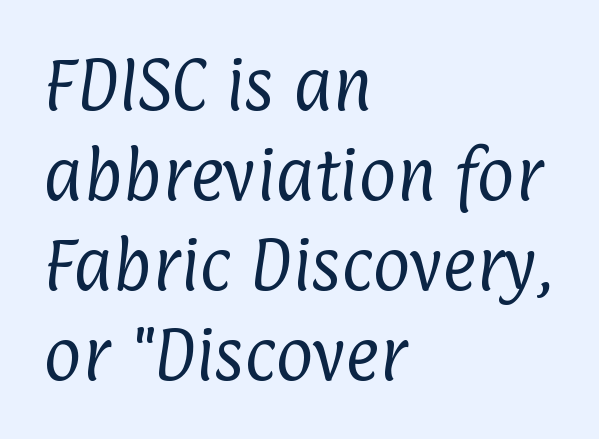
Q: Is the text bold? A: No.
Q: Is the typeface a serif or a sans-serif typeface? A: Sans-serif.
Q: Is the text underlined? A: No.
Q: How is the paragraph aligned? A: Left-aligned.
Q: Is the spacing between letters normal or unusually wide? A: Normal.
Q: Is the spacing between lines tight, normal or loose? A: Normal.
Q: Width (condensed, normal, or wide)? A: Condensed.
Q: Stroke contrast? A: Low.
Q: x-height? A: Medium.
Q: Monospaced? A: No.
